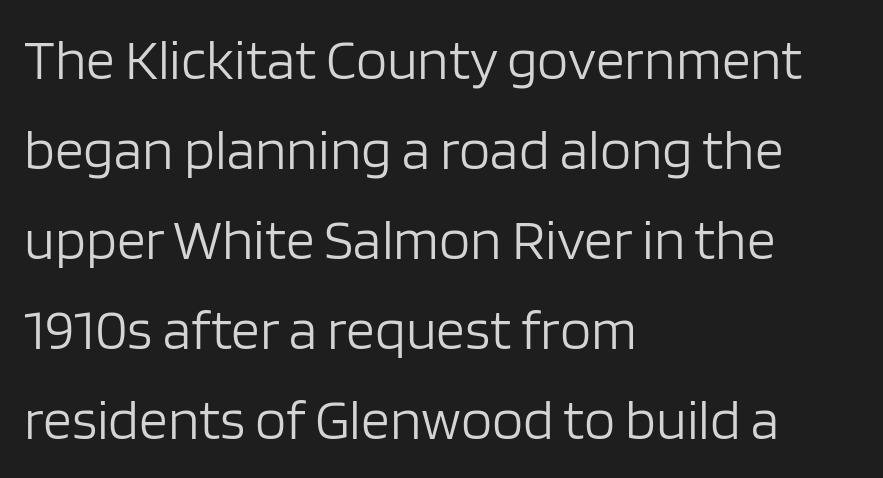
{"serif": "no", "italic": "no", "bold": "no", "weight": "light", "width": "normal", "stroke_contrast": "low", "x_height": "large", "monospaced": "no", "underline": "no", "align": "left", "line_spacing": "normal", "line_spacing_ratio": 1.58, "letter_spacing": "normal", "letter_spacing_em": 0.0, "glyph_px": 57}
